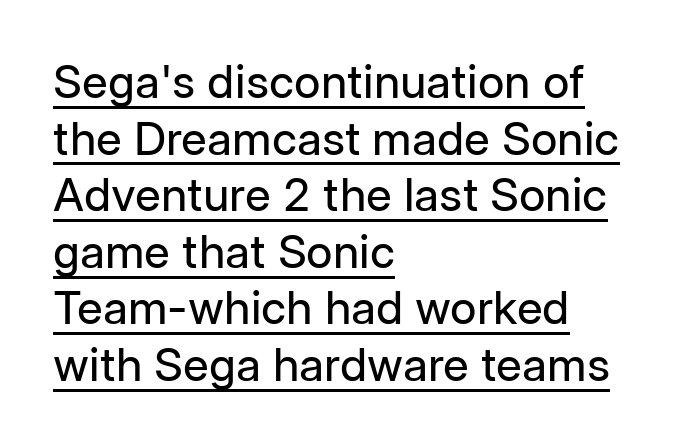
The image shows 46 px regular-weight sans-serif type, upright; set left-aligned, line spacing 1.23x, normal letter spacing, underlined; low stroke contrast and a medium x-height.
